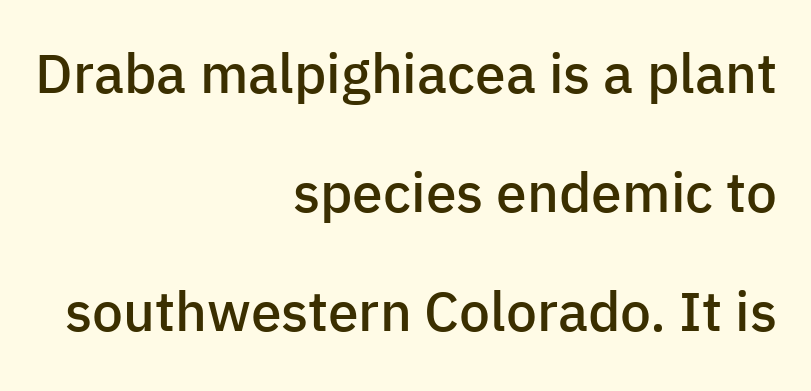
The image shows 55 px semibold sans-serif type, upright; set right-aligned, loose line spacing (2.16x), normal letter spacing, not underlined; low stroke contrast and a medium x-height.
